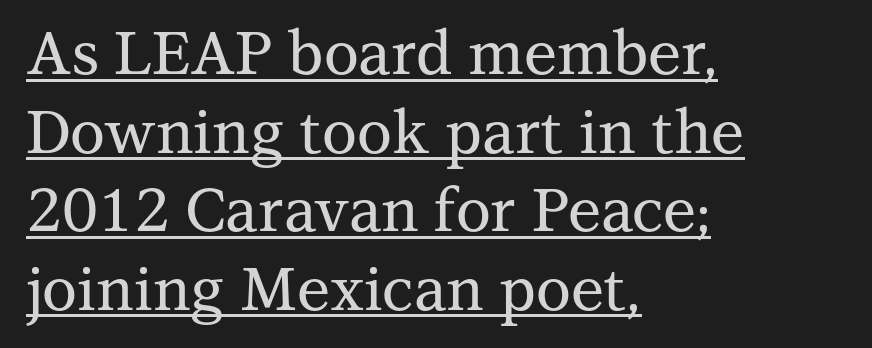
The image shows 60 px serif type, upright; set left-aligned, normal line spacing (1.31x), normal letter spacing, underlined; medium stroke contrast and a medium x-height.
